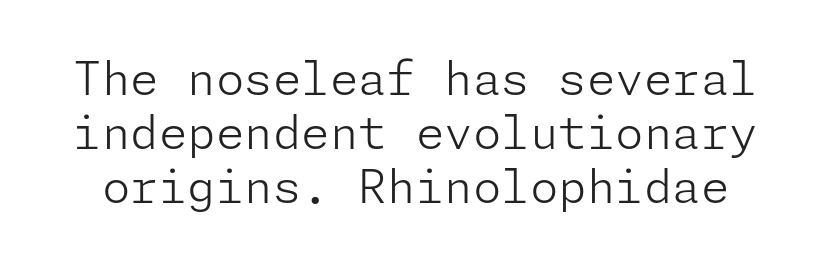
The image shows 46 px light sans-serif type, upright; set line spacing 1.17x, normal letter spacing, not underlined; low stroke contrast and a medium x-height.
